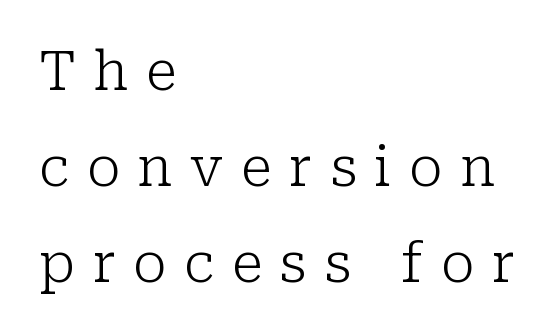
Q: Is the text bold? A: No.
Q: Is the text italic (slanted)? A: No, it is upright.
Q: Is the typeface a serif or a sans-serif typeface? A: Serif.
Q: Is the text underlined? A: No.
Q: How is the paragraph aligned? A: Left-aligned.
Q: Is the spacing between letters normal or unusually wide? A: Unusually wide.
Q: Width (condensed, normal, or wide)? A: Normal.
Q: Stroke contrast? A: Low.
Q: x-height? A: Medium.
Q: Monospaced? A: No.
